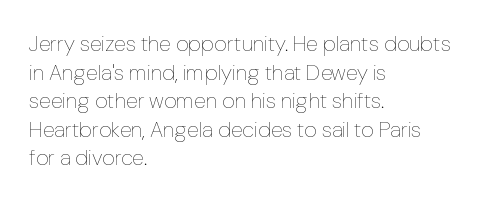
The image shows 22 px text type, upright; set left-aligned, normal line spacing (1.3x), normal letter spacing, not underlined.
